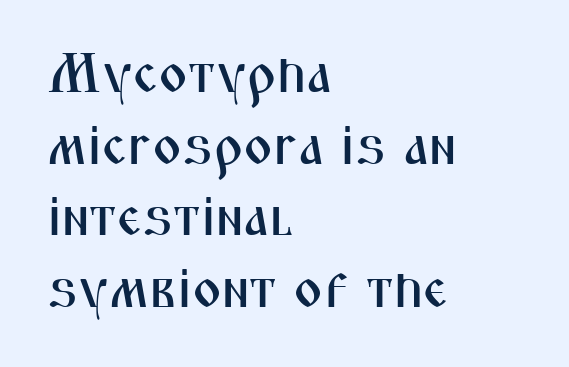
{"serif": "no", "italic": "no", "width": "condensed", "stroke_contrast": "medium", "x_height": "medium", "monospaced": "no", "underline": "no", "align": "left", "line_spacing": "normal", "line_spacing_ratio": 1.28, "letter_spacing": "normal", "letter_spacing_em": 0.0, "glyph_px": 56}
